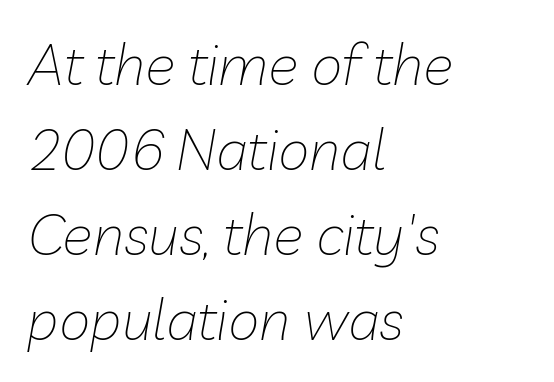
{"italic": "yes", "lean": "right", "slant_degrees": 10, "bold": "no", "weight": "thin", "width": "normal", "stroke_contrast": "low", "x_height": "medium", "monospaced": "no", "underline": "no", "align": "left", "line_spacing": "normal", "line_spacing_ratio": 1.49, "letter_spacing": "normal", "letter_spacing_em": 0.0, "glyph_px": 57}
